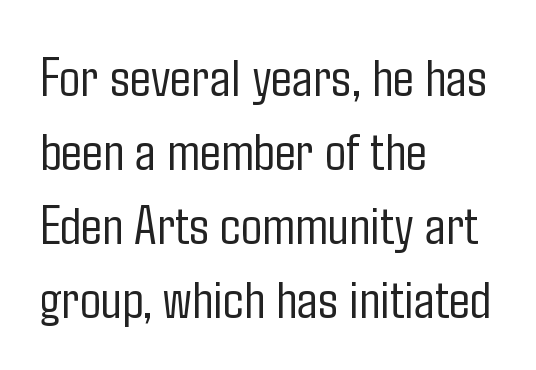
Each new line begins a customary step beneath the previous one. The passage is arranged the way most books set body copy — flush left. On a weight scale, this lands at 450 or below. Only glyphs here, with clear space below each row.
